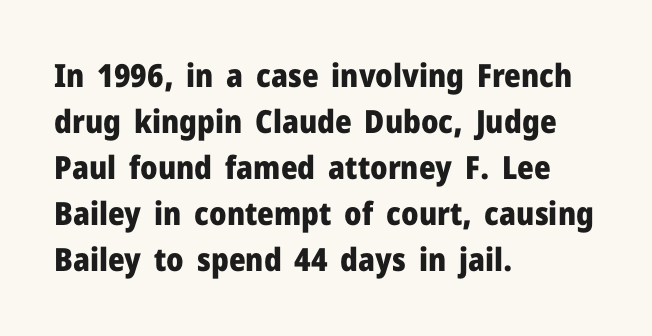
The letters are bold, with thick, heavy strokes. This is the regular roman posture of the typeface. The passage shown stacks its lines at a standard gap. The passage shown is not underscored anywhere. The rag falls on the right side of this text block. The rendering uses natural spacing where letterforms have individual widths.
